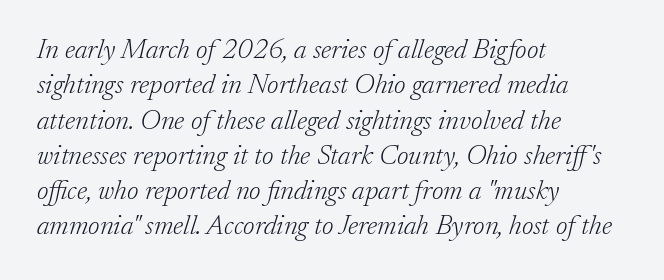
Q: Is the text bold? A: No.
Q: Is the text italic (slanted)? A: Yes, it leans right by about 17 degrees.
Q: Is the typeface a serif or a sans-serif typeface? A: Serif.
Q: Is the text underlined? A: No.
Q: How is the paragraph aligned? A: Left-aligned.
Q: Is the spacing between letters normal or unusually wide? A: Normal.
Q: Is the spacing between lines tight, normal or loose? A: Normal.
Q: Width (condensed, normal, or wide)? A: Normal.
Q: Stroke contrast? A: Low.
Q: x-height? A: Small.
Q: Monospaced? A: No.
